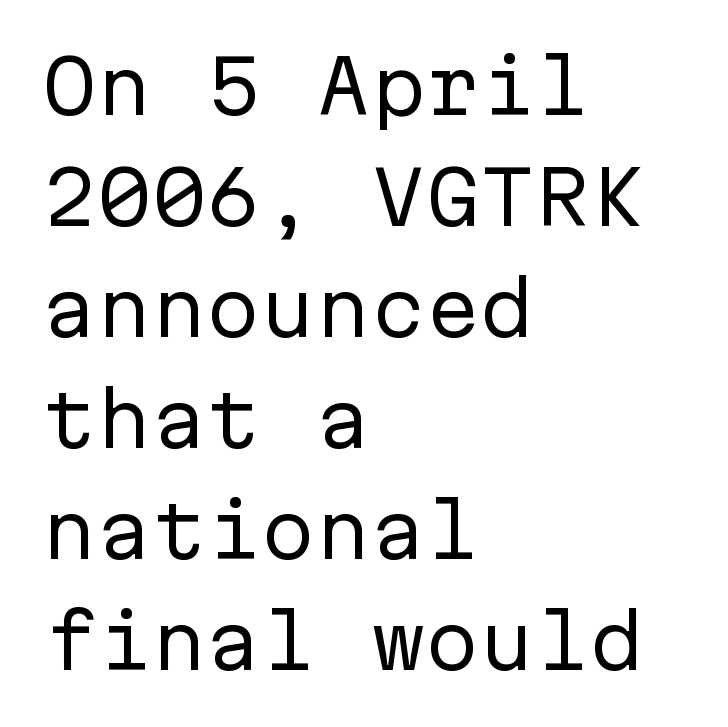
The image shows 73 px regular-weight sans-serif type, upright, monospaced; set left-aligned, normal line spacing (1.52x), normal letter spacing, not underlined; low stroke contrast and a medium x-height.
